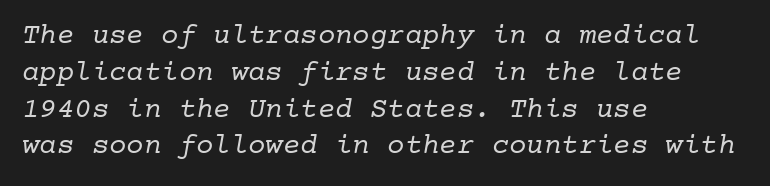
{"serif": "yes", "bold": "no", "weight": "regular", "width": "normal", "stroke_contrast": "low", "x_height": "medium", "monospaced": "yes", "underline": "no", "align": "left", "line_spacing": "normal", "line_spacing_ratio": 1.27, "letter_spacing": "normal", "letter_spacing_em": 0.0, "glyph_px": 29}
